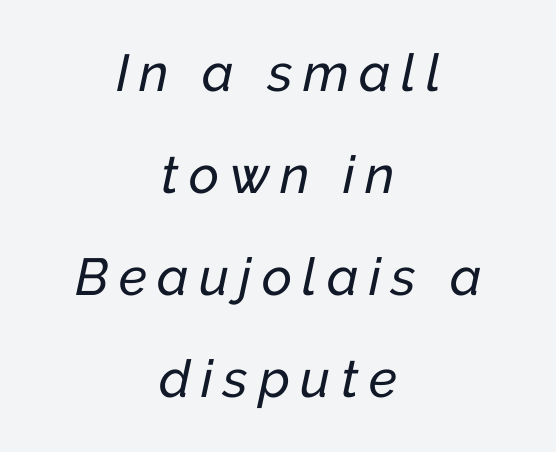
The image shows 52 px text type, italic (leaning right); set centered, loose line spacing (1.96x), unusually wide letter spacing (+0.2 em), not underlined; low stroke contrast and a medium x-height.
